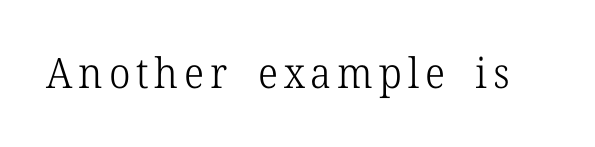
This sample has the flowing, uneven cadence of proportional lettering. A typesetter would mark this as roman, not italic. Font category for this specimen: serif. Unmarked baselines from the first word to the last. Summary of weight: not heavy and not bold.
